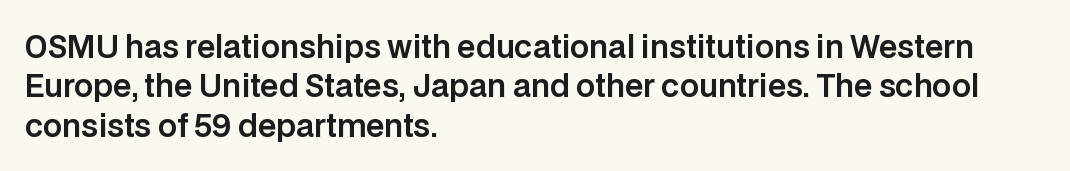
{"serif": "no", "italic": "no", "width": "normal", "stroke_contrast": "low", "x_height": "large", "monospaced": "no", "underline": "no", "align": "left", "line_spacing": "normal", "line_spacing_ratio": 1.31, "letter_spacing": "normal", "letter_spacing_em": 0.0, "glyph_px": 30}
